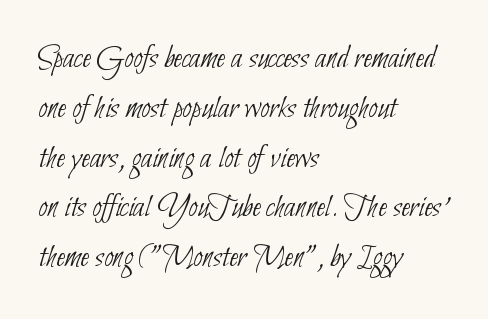
The image shows 33 px thin, condensed sans-serif type; set left-aligned, normal line spacing (1.51x), normal letter spacing, not underlined; low stroke contrast and a small x-height.
